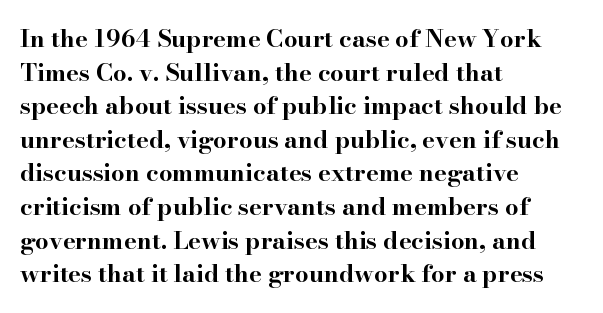
Q: Is the text bold? A: Yes.
Q: Is the text italic (slanted)? A: No, it is upright.
Q: Is the text underlined? A: No.
Q: How is the paragraph aligned? A: Left-aligned.
Q: Is the spacing between letters normal or unusually wide? A: Normal.
Q: Is the spacing between lines tight, normal or loose? A: Normal.
